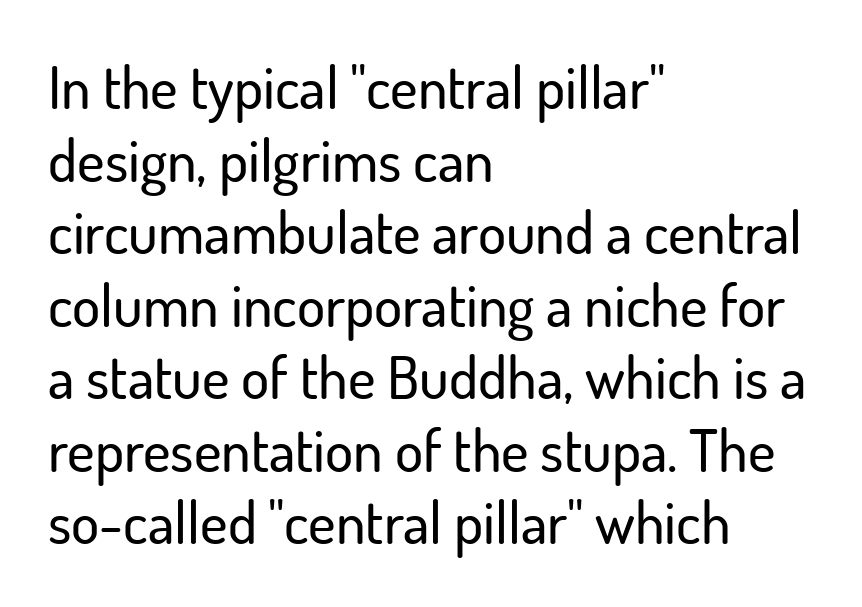
Q: Is the text italic (slanted)? A: No, it is upright.
Q: Is the typeface a serif or a sans-serif typeface? A: Sans-serif.
Q: Is the text underlined? A: No.
Q: How is the paragraph aligned? A: Left-aligned.
Q: Is the spacing between letters normal or unusually wide? A: Normal.
Q: Width (condensed, normal, or wide)? A: Normal.
Q: Stroke contrast? A: Low.
Q: x-height? A: Small.
Q: Monospaced? A: No.
